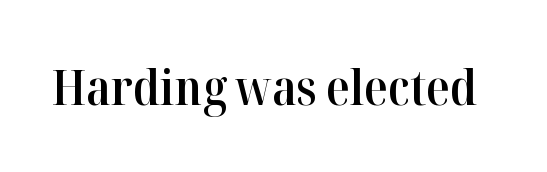
Proportional: the letters do not fall into vertical columns. Inter-character spacing is left at the font's built-in metrics. Notice the strokes are somewhat thickened but not fully heavy: this is a semibold. Descender tails drop into unmarked territory. These lines are composed in type with serifs. Unlike italic type, these characters show no tilt at all.
